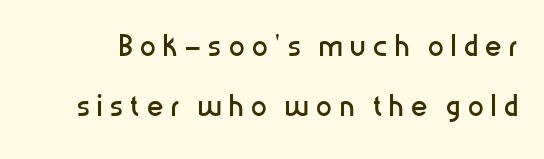
The image shows 40 px regular-weight, condensed sans-serif type, upright; set normal line spacing (1.49x), not underlined; low stroke contrast and a medium x-height.
